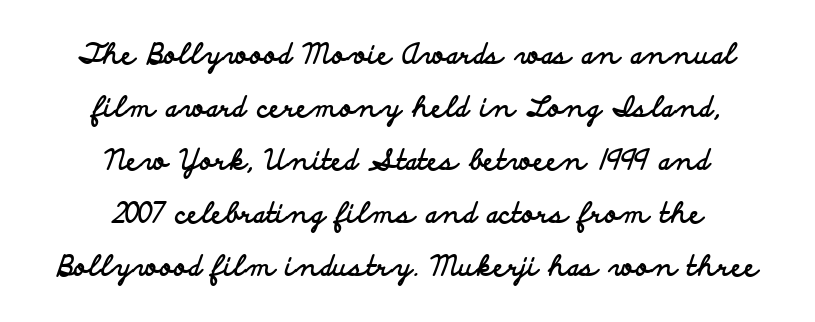
The image shows 28 px bold, wide sans-serif type; set centered, line spacing 1.89x, normal letter spacing, not underlined; low stroke contrast and a small x-height.
